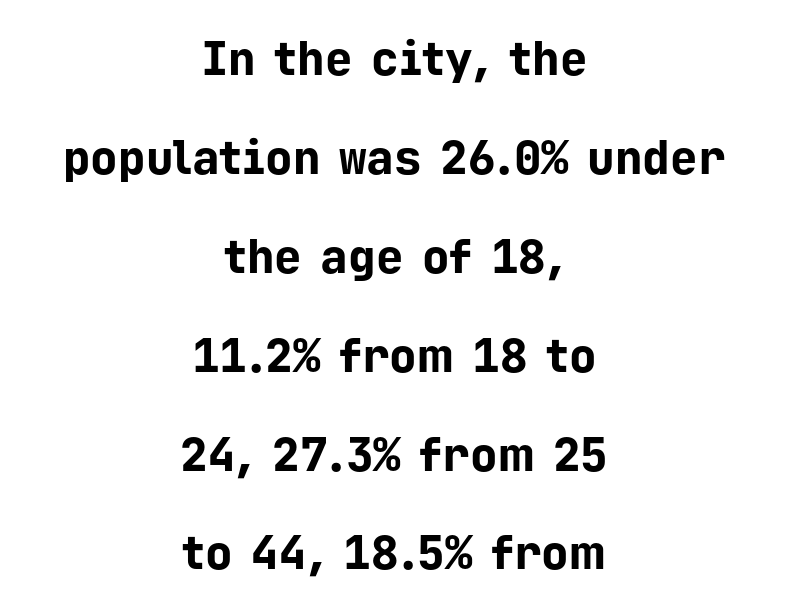
Q: Is the text bold? A: Yes.
Q: Is the text italic (slanted)? A: No, it is upright.
Q: Is the typeface a serif or a sans-serif typeface? A: Sans-serif.
Q: Is the text underlined? A: No.
Q: How is the paragraph aligned? A: Centered.
Q: Is the spacing between letters normal or unusually wide? A: Normal.
Q: Is the spacing between lines tight, normal or loose? A: Loose.
Q: Width (condensed, normal, or wide)? A: Normal.
Q: Stroke contrast? A: Low.
Q: x-height? A: Medium.
Q: Monospaced? A: Yes.
